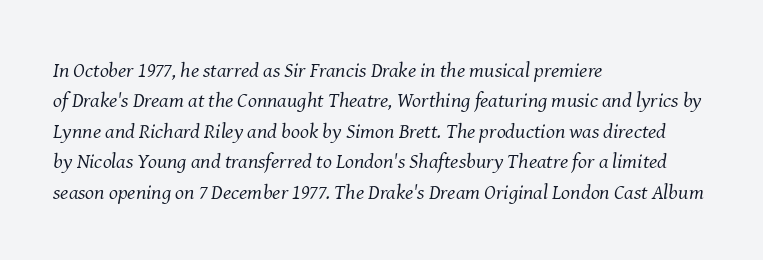
The image shows 21 px text type, italic (leaning right); set left-aligned, normal line spacing (1.45x), normal letter spacing, not underlined.
